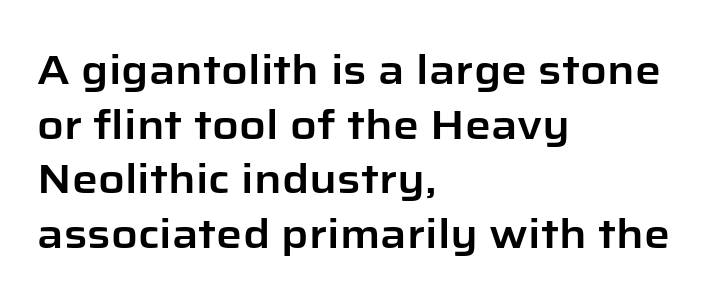
Q: Is the text italic (slanted)? A: No, it is upright.
Q: Is the typeface a serif or a sans-serif typeface? A: Sans-serif.
Q: Is the text underlined? A: No.
Q: How is the paragraph aligned? A: Left-aligned.
Q: Is the spacing between letters normal or unusually wide? A: Normal.
Q: Is the spacing between lines tight, normal or loose? A: Normal.
Q: Width (condensed, normal, or wide)? A: Normal.
Q: Stroke contrast? A: Low.
Q: x-height? A: Medium.
Q: Monospaced? A: No.
